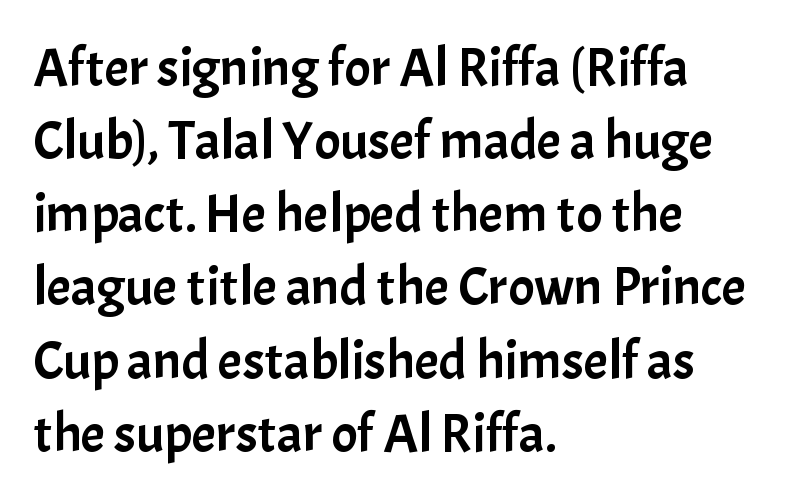
Rendered with straight, roman letterforms. The setting favours the left margin, as ordinary paragraphs usually do. A normal amount of white space separates one row of letters from the next. Font category for this specimen: sans-serif. Default kerning and tracking; the words read as compact shapes.
